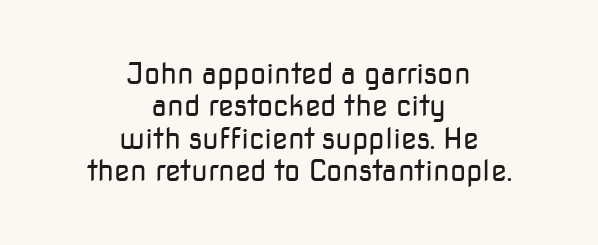
This sample uses plain, unmodified letter spacing. You could barely slide anything between these rows. Varying glyph widths throughout — classic text-font behaviour. A sans-serif font was chosen for this passage.
